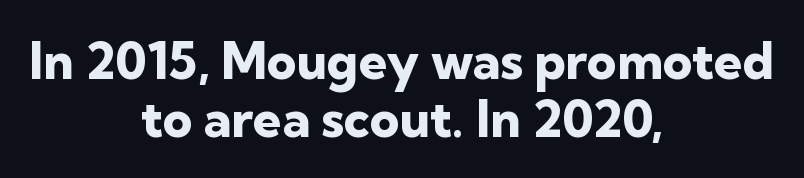
Q: Is the text bold? A: Yes.
Q: Is the text italic (slanted)? A: No, it is upright.
Q: Is the typeface a serif or a sans-serif typeface? A: Sans-serif.
Q: Is the text underlined? A: No.
Q: How is the paragraph aligned? A: Centered.
Q: Is the spacing between letters normal or unusually wide? A: Normal.
Q: Is the spacing between lines tight, normal or loose? A: Tight.
Q: Width (condensed, normal, or wide)? A: Normal.
Q: Stroke contrast? A: Low.
Q: x-height? A: Medium.
Q: Monospaced? A: No.
